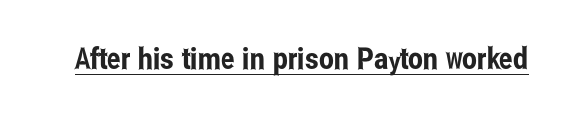
{"serif": "no", "italic": "no", "width": "condensed", "stroke_contrast": "low", "x_height": "medium", "monospaced": "no", "underline": "yes", "letter_spacing": "normal", "letter_spacing_em": 0.0, "glyph_px": 30}
